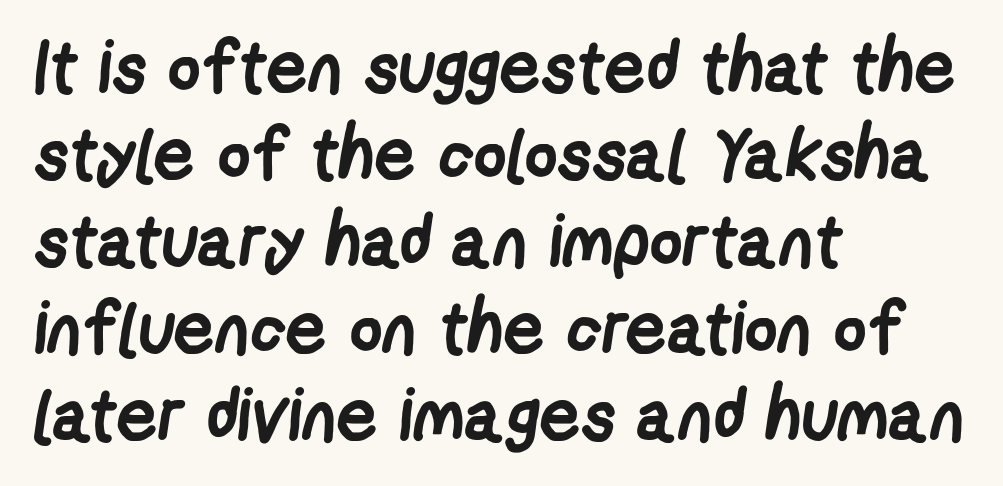
Q: Is the text bold? A: Yes.
Q: Is the typeface a serif or a sans-serif typeface? A: Sans-serif.
Q: Is the text underlined? A: No.
Q: How is the paragraph aligned? A: Left-aligned.
Q: Is the spacing between letters normal or unusually wide? A: Normal.
Q: Width (condensed, normal, or wide)? A: Condensed.
Q: Stroke contrast? A: Low.
Q: x-height? A: Medium.
Q: Monospaced? A: No.
